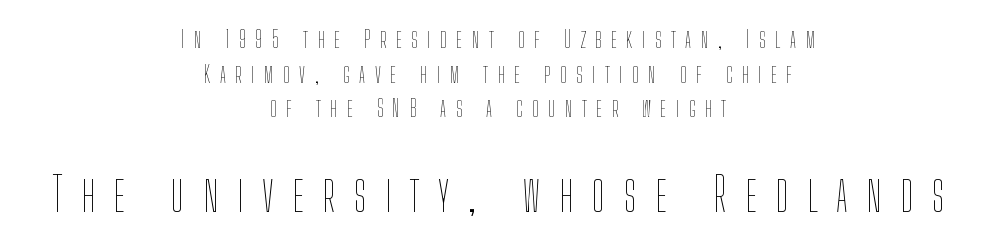
Q: Is the text bold? A: No.
Q: Is the text italic (slanted)? A: No, it is upright.
Q: Is the text underlined? A: No.
Q: How is the paragraph aligned? A: Centered.
Q: Is the spacing between letters normal or unusually wide? A: Unusually wide.
Q: Is the spacing between lines tight, normal or loose? A: Normal.
Q: Which block of text is set in a larger size, the first (top) or the second (bottom)? A: The second (bottom) one.
Q: Width (condensed, normal, or wide)? A: Condensed.
Q: Stroke contrast? A: Low.
Q: x-height? A: Medium.
Q: Monospaced? A: No.
